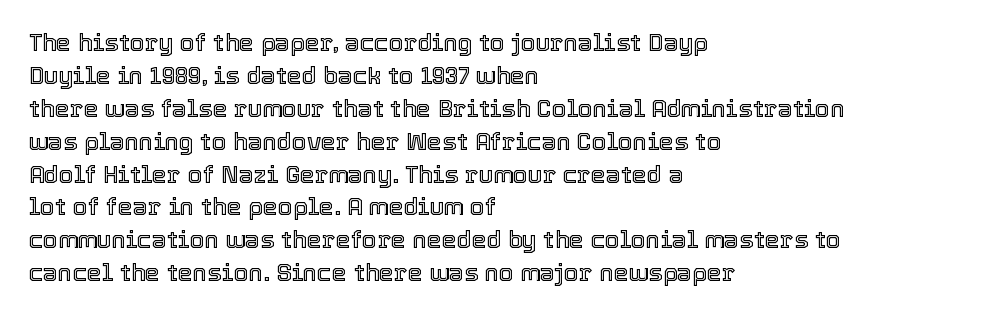
{"italic": "no", "underline": "no", "align": "left", "line_spacing": "normal", "line_spacing_ratio": 1.37, "letter_spacing": "normal", "letter_spacing_em": 0.0, "glyph_px": 24}
